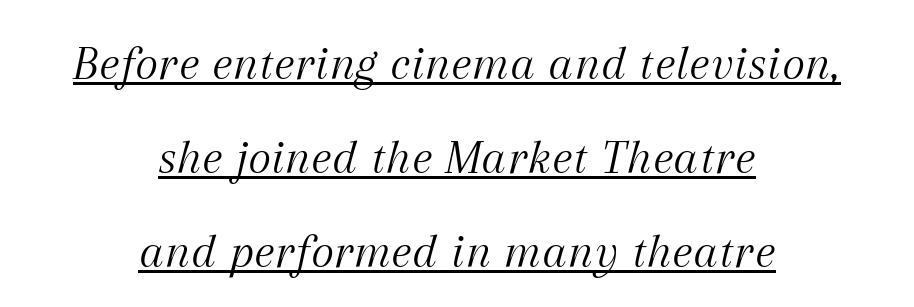
Q: Is the text bold? A: No.
Q: Is the text italic (slanted)? A: Yes, it leans right by about 12 degrees.
Q: Is the typeface a serif or a sans-serif typeface? A: Serif.
Q: Is the text underlined? A: Yes.
Q: How is the paragraph aligned? A: Centered.
Q: Is the spacing between letters normal or unusually wide? A: Normal.
Q: Width (condensed, normal, or wide)? A: Normal.
Q: Stroke contrast? A: Medium.
Q: x-height? A: Medium.
Q: Monospaced? A: No.
